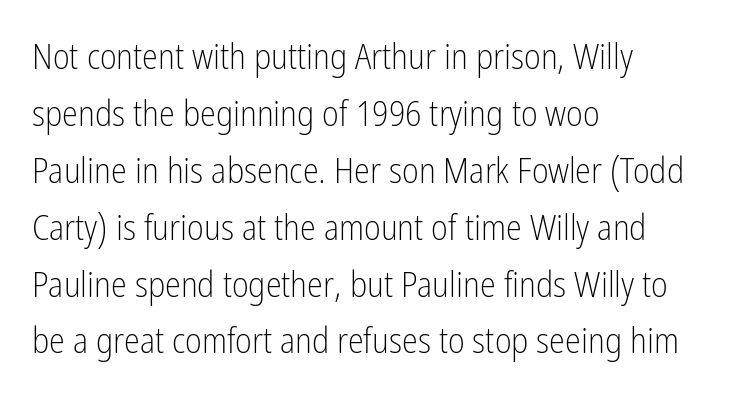
The image shows 36 px light, condensed sans-serif type, upright; set left-aligned, normal line spacing (1.58x), normal letter spacing, not underlined; low stroke contrast and a medium x-height.
